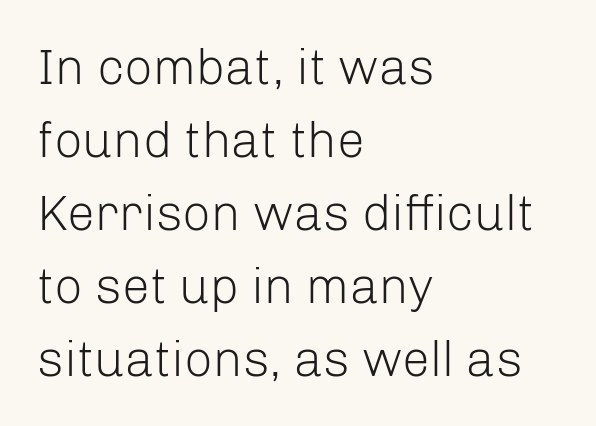
The face used here is proportionally spaced, like ordinary book or web type. Is the block centered? No — it sits flush against the left margin. This sample keeps an unexceptional amount of space between lines. I'd call this a sans setting — the letters go barefoot.
